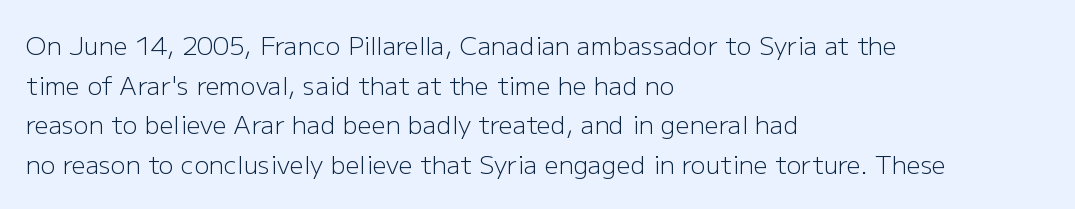
No italicization has been applied; the sample stays upright. Which margin do the lines hug? The left one — the right edge is uneven. Interline gaps are of average width in this sample. Descender tails drop into unmarked territory.
